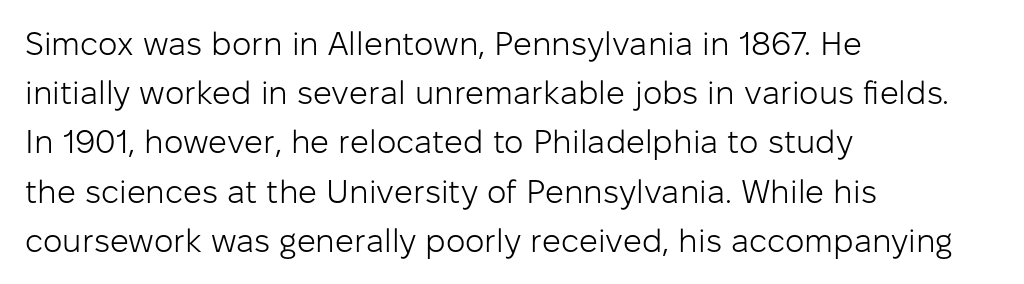
{"serif": "no", "italic": "no", "bold": "no", "weight": "light", "width": "normal", "stroke_contrast": "low", "x_height": "medium", "monospaced": "no", "underline": "no", "align": "left", "line_spacing": "normal", "line_spacing_ratio": 1.49, "letter_spacing": "normal", "letter_spacing_em": 0.0, "glyph_px": 33}
